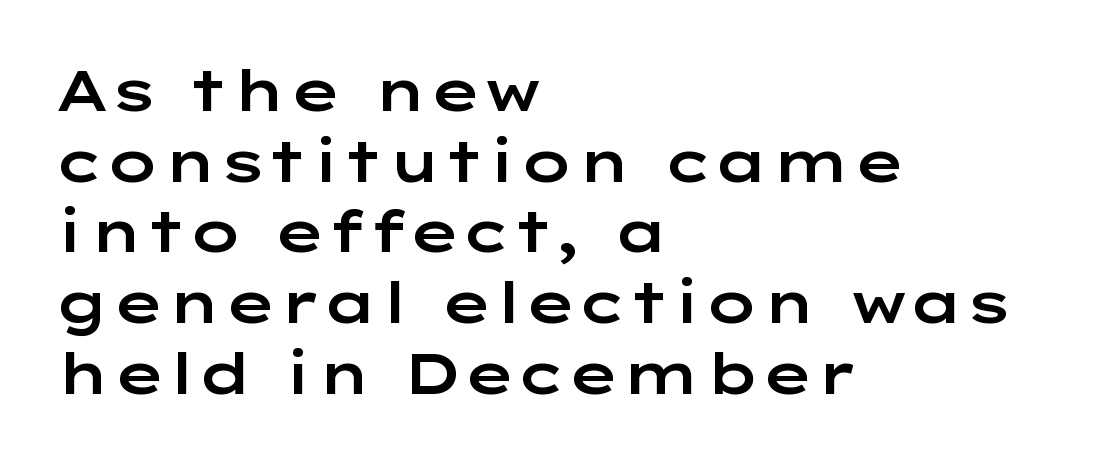
The image shows 57 px wide sans-serif type, upright; set left-aligned, line spacing 1.24x, normal letter spacing, not underlined; low stroke contrast and a medium x-height.
